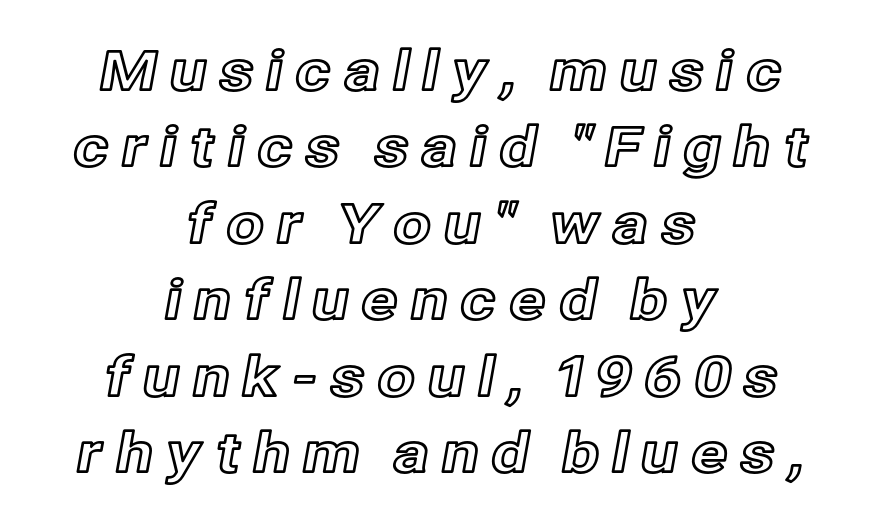
{"width": "normal", "x_height": "medium", "monospaced": "no", "underline": "no", "align": "center", "line_spacing": "normal", "line_spacing_ratio": 1.39, "letter_spacing": "wide", "letter_spacing_em": 0.21, "glyph_px": 55}
